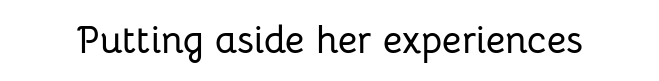
Q: Is the text italic (slanted)? A: No, it is upright.
Q: Is the typeface a serif or a sans-serif typeface? A: Sans-serif.
Q: Is the text underlined? A: No.
Q: Is the spacing between letters normal or unusually wide? A: Normal.
Q: Width (condensed, normal, or wide)? A: Normal.
Q: Stroke contrast? A: Low.
Q: x-height? A: Medium.
Q: Monospaced? A: No.
